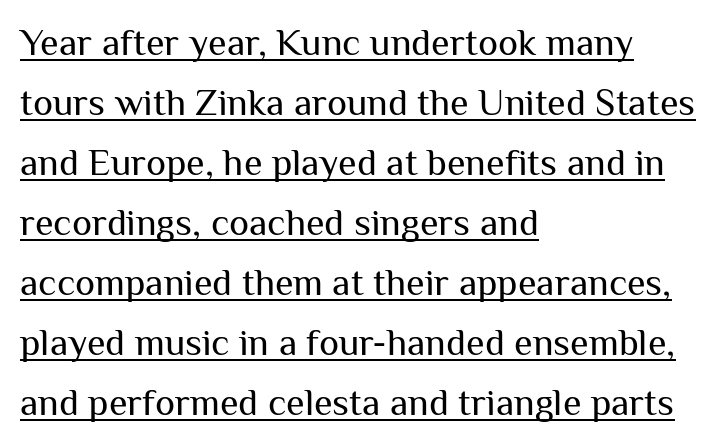
{"serif": "no", "italic": "no", "bold": "no", "weight": "regular", "width": "normal", "stroke_contrast": "medium", "x_height": "medium", "monospaced": "no", "underline": "yes", "align": "left", "line_spacing": "normal", "line_spacing_ratio": 1.58, "letter_spacing": "normal", "letter_spacing_em": 0.0, "glyph_px": 38}
